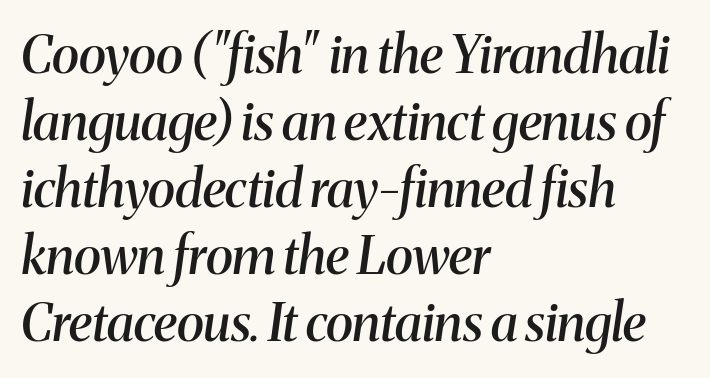
Type style note: has serifs. You could not count columns in this text — the font is proportionally spaced. Underline: absent. Vertical spacing — default. The characters look somewhat weighty, a semibold short of true bold.
